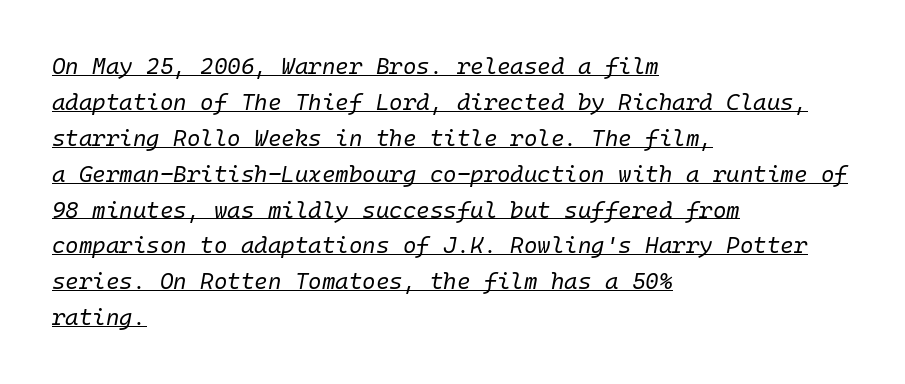
The image shows 23 px text type, italic (leaning right); set left-aligned, normal line spacing (1.56x), normal letter spacing, underlined.
